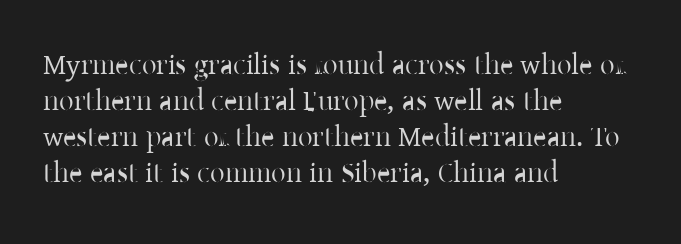
Q: Is the text bold? A: No.
Q: Is the text italic (slanted)? A: No, it is upright.
Q: Is the typeface a serif or a sans-serif typeface? A: Serif.
Q: Is the text underlined? A: No.
Q: How is the paragraph aligned? A: Left-aligned.
Q: Is the spacing between letters normal or unusually wide? A: Normal.
Q: Width (condensed, normal, or wide)? A: Normal.
Q: Stroke contrast? A: Low.
Q: x-height? A: Medium.
Q: Monospaced? A: No.
